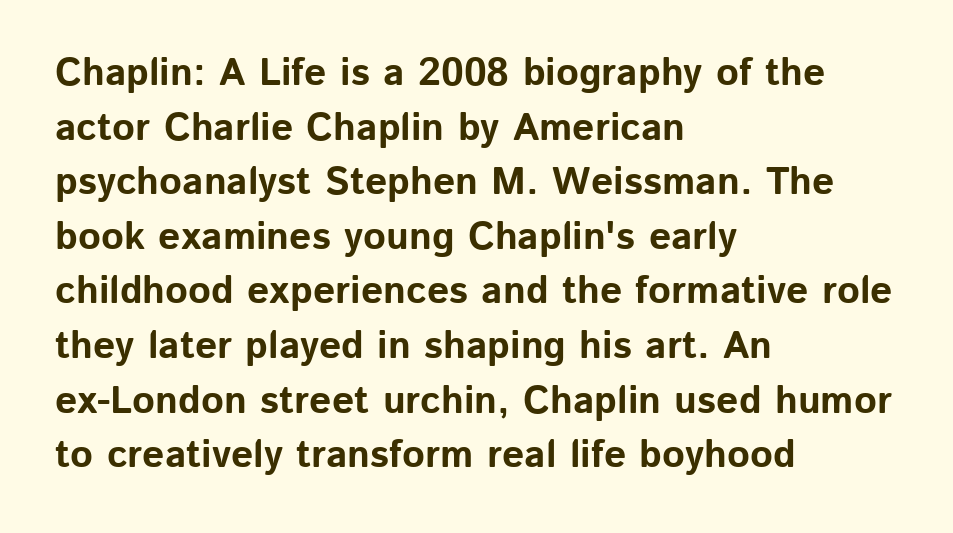
Q: Is the text bold? A: Yes.
Q: Is the text italic (slanted)? A: No, it is upright.
Q: Is the typeface a serif or a sans-serif typeface? A: Sans-serif.
Q: Is the text underlined? A: No.
Q: How is the paragraph aligned? A: Left-aligned.
Q: Is the spacing between letters normal or unusually wide? A: Normal.
Q: Is the spacing between lines tight, normal or loose? A: Normal.
Q: Width (condensed, normal, or wide)? A: Normal.
Q: Stroke contrast? A: Low.
Q: x-height? A: Medium.
Q: Monospaced? A: No.
